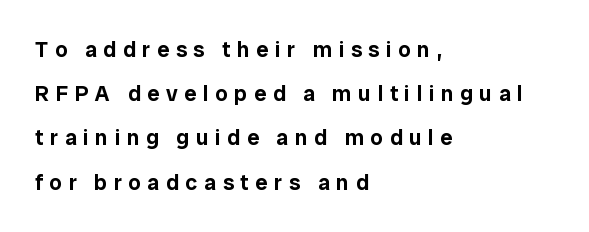
Q: Is the text italic (slanted)? A: No, it is upright.
Q: Is the text underlined? A: No.
Q: How is the paragraph aligned? A: Left-aligned.
Q: Is the spacing between letters normal or unusually wide? A: Unusually wide.
Q: Is the spacing between lines tight, normal or loose? A: Loose.
